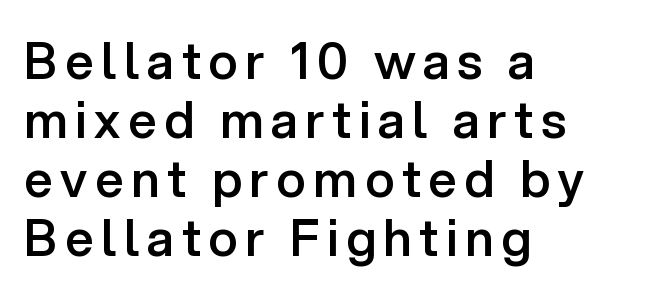
The image shows 50 px semibold sans-serif type, upright; set left-aligned, line spacing 1.18x, not underlined; low stroke contrast and a medium x-height.
